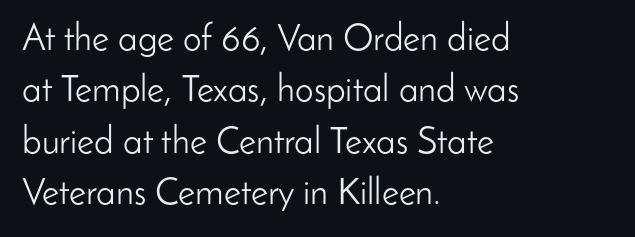
{"serif": "no", "italic": "no", "bold": "no", "weight": "light", "width": "normal", "stroke_contrast": "low", "x_height": "small", "monospaced": "no", "underline": "no", "align": "left", "line_spacing": "normal", "line_spacing_ratio": 1.39, "letter_spacing": "normal", "letter_spacing_em": 0.0, "glyph_px": 37}
